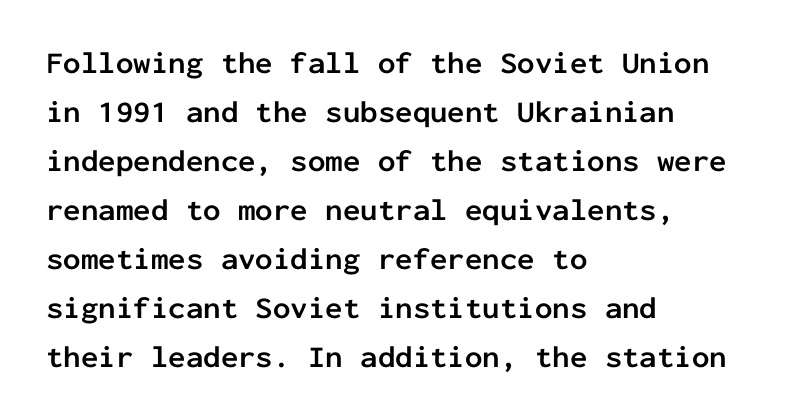
Each new line begins a customary step beneath the previous one. Every row of glyphs begins at an identical x-position on the left. Italic: no, the glyphs are upright roman. The sample has been set heavy, in full bold.
